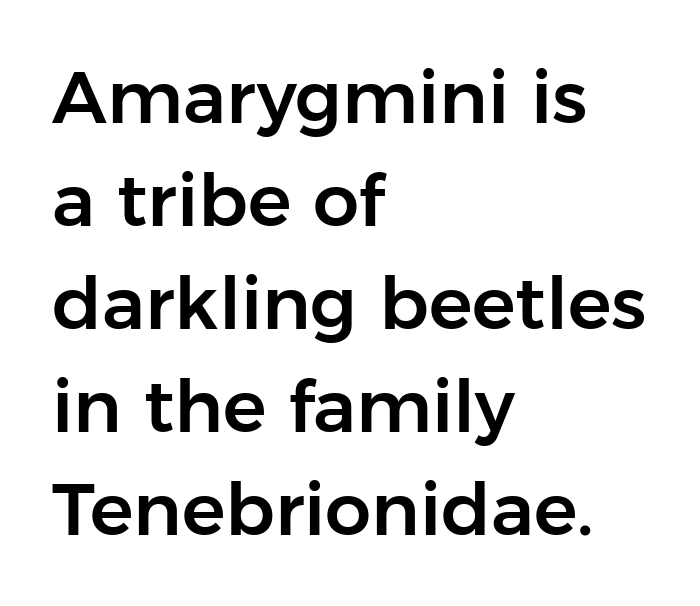
Is this a fixed-width face? No — the glyphs have proportional, varying widths. Nothing sits at the stroke ends, so this counts as sans-serif. Decoration check: the copy has no underline. Words appear dense and cohesive because spacing is normal.
